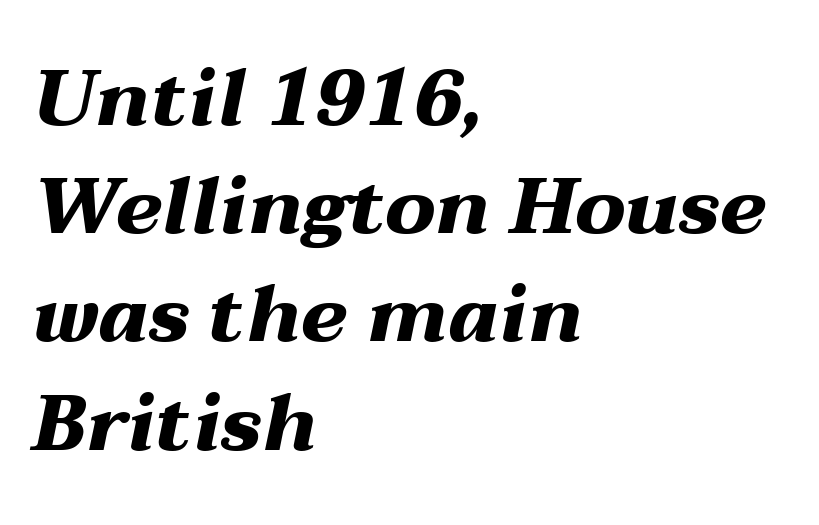
The image shows 79 px heavy, wide type, italic (leaning right); set left-aligned, normal line spacing (1.37x), normal letter spacing, not underlined; medium stroke contrast and a medium x-height.
